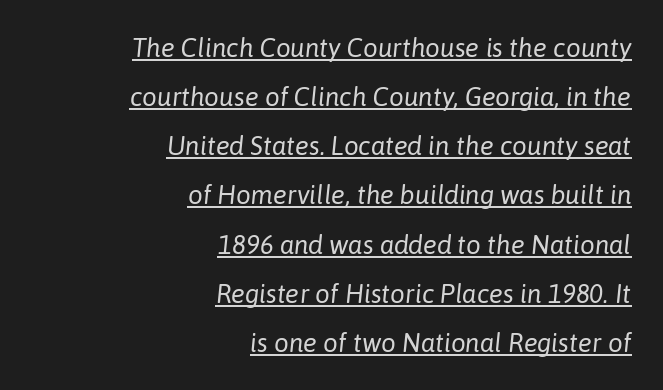
Is the letter spacing exaggerated? No — it looks like the ordinary default. The paragraph has a hard right edge and a soft left edge. Does a line run under the words? Yes, clearly. Yep, that's italic — everything's leaning.
